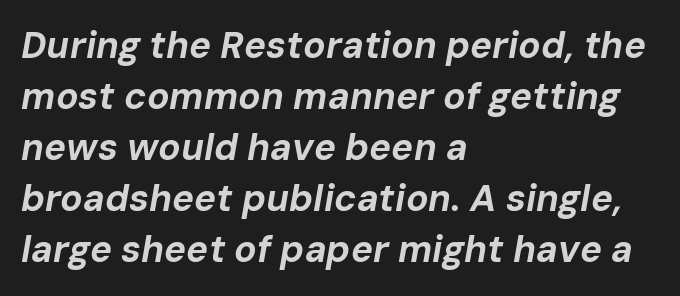
The image shows 37 px bold type, italic (leaning right); set left-aligned, normal line spacing (1.38x), normal letter spacing, not underlined; low stroke contrast and a medium x-height.
